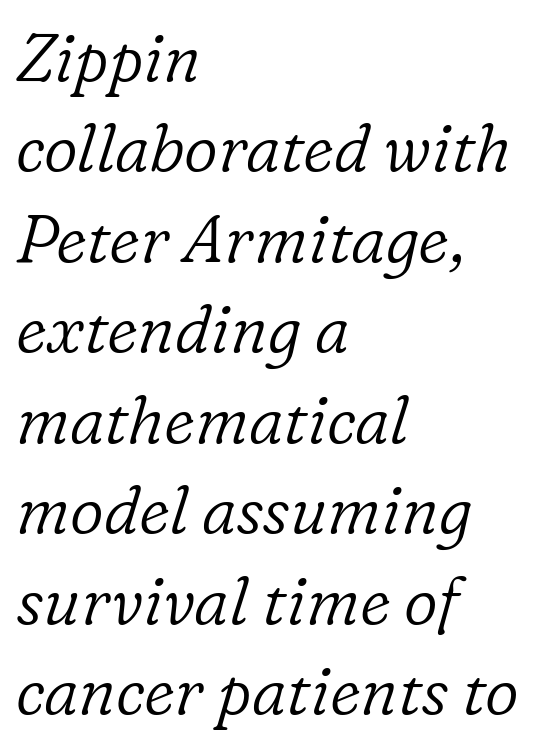
Is the type slanted? Yes — the strokes lean at a clear angle. A typesetter would call this proportional, since set widths differ per character. Has an underline been added? It has not. Does extra space separate the letters? No, they use regular spacing.
